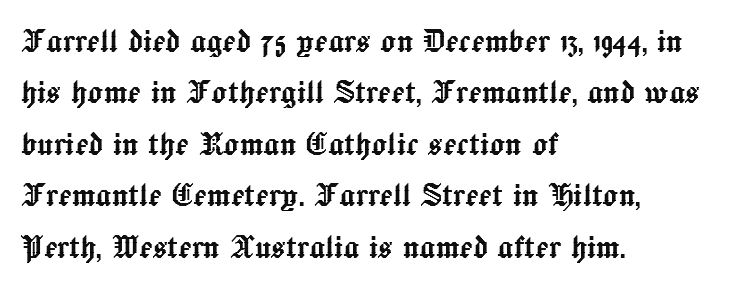
Q: Is the text italic (slanted)? A: No, it is upright.
Q: Is the text underlined? A: No.
Q: How is the paragraph aligned? A: Left-aligned.
Q: Is the spacing between letters normal or unusually wide? A: Normal.
Q: Is the spacing between lines tight, normal or loose? A: Normal.
Q: Width (condensed, normal, or wide)? A: Normal.
Q: x-height? A: Medium.
Q: Monospaced? A: No.
